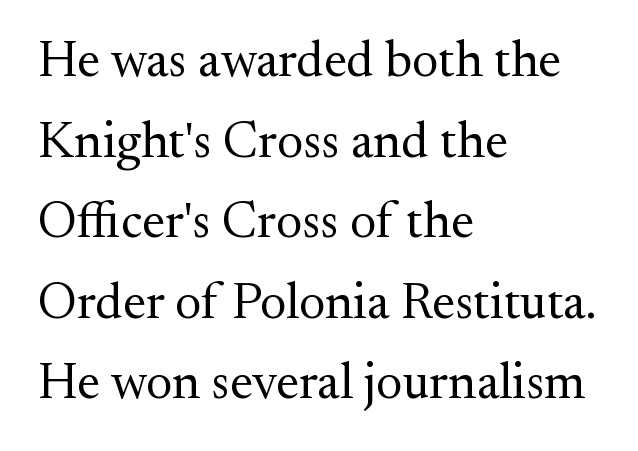
Q: Is the text bold? A: No.
Q: Is the text italic (slanted)? A: No, it is upright.
Q: Is the typeface a serif or a sans-serif typeface? A: Serif.
Q: Is the text underlined? A: No.
Q: How is the paragraph aligned? A: Left-aligned.
Q: Is the spacing between letters normal or unusually wide? A: Normal.
Q: Is the spacing between lines tight, normal or loose? A: Normal.
Q: Width (condensed, normal, or wide)? A: Normal.
Q: Stroke contrast? A: Medium.
Q: x-height? A: Small.
Q: Monospaced? A: No.
